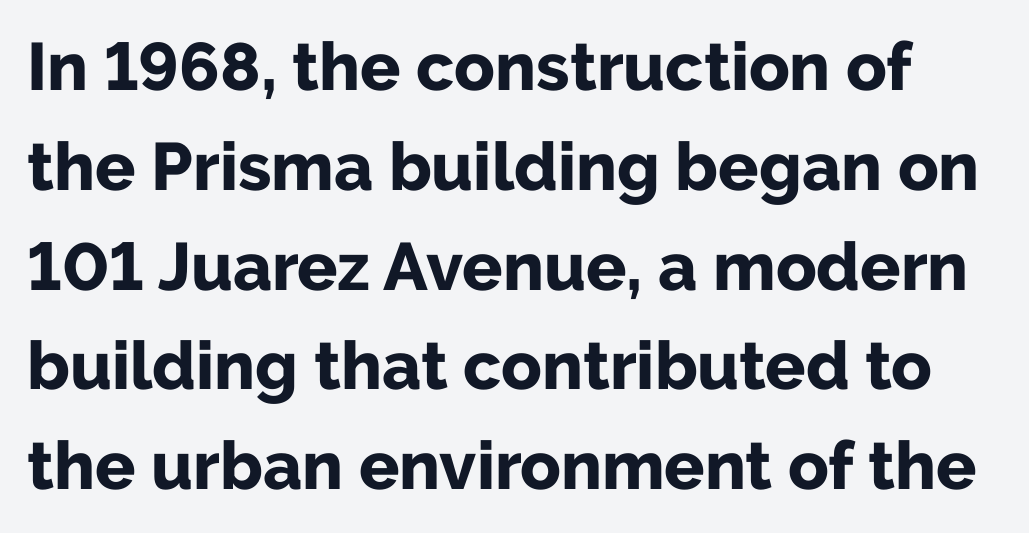
{"serif": "no", "italic": "no", "bold": "yes", "weight": "bold", "width": "normal", "stroke_contrast": "low", "x_height": "medium", "monospaced": "no", "underline": "no", "line_spacing": "normal", "line_spacing_ratio": 1.49, "letter_spacing": "normal", "letter_spacing_em": 0.0, "glyph_px": 67}
